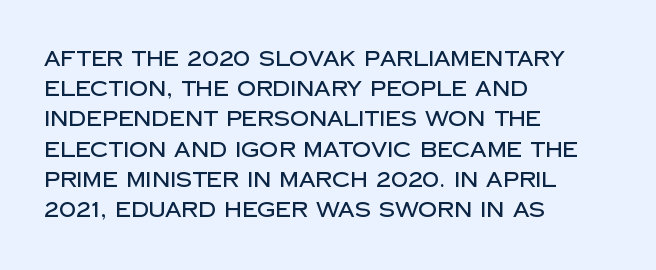
Q: Is the text italic (slanted)? A: No, it is upright.
Q: Is the text underlined? A: No.
Q: How is the paragraph aligned? A: Left-aligned.
Q: Is the spacing between letters normal or unusually wide? A: Normal.
Q: Is the spacing between lines tight, normal or loose? A: Normal.
